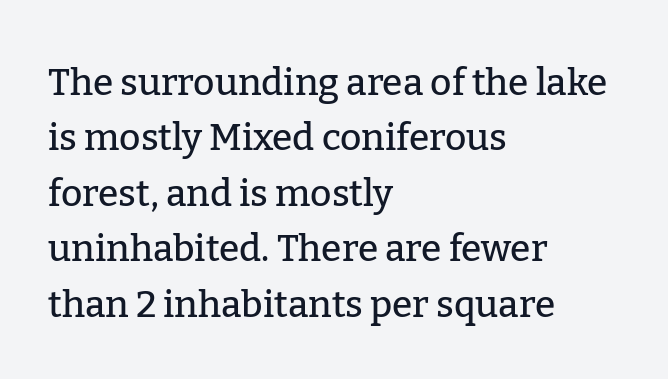
{"serif": "yes", "italic": "no", "width": "normal", "stroke_contrast": "low", "x_height": "medium", "monospaced": "no", "underline": "no", "align": "left", "line_spacing": "normal", "line_spacing_ratio": 1.5, "letter_spacing": "normal", "letter_spacing_em": 0.0, "glyph_px": 37}
